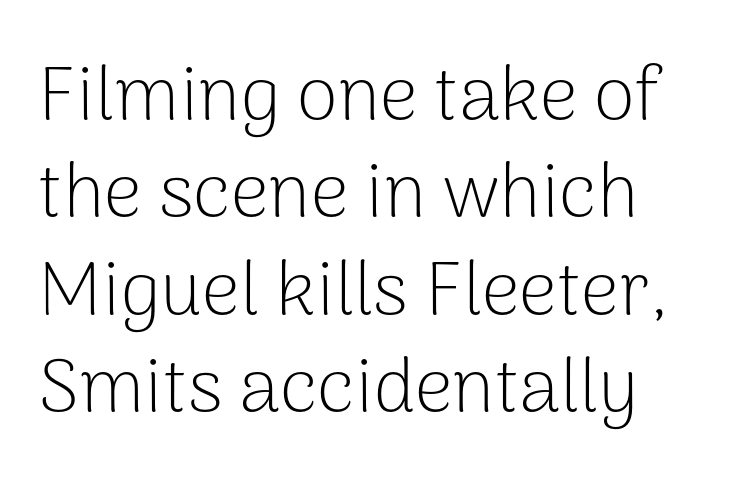
The letters carry no serifs — their stems end cleanly without finishing strokes. Does the leading feel generous? No, just average. Posture: vertical. The weight tops out at a normal text grade. The face used here is proportionally spaced, like ordinary book or web type.
